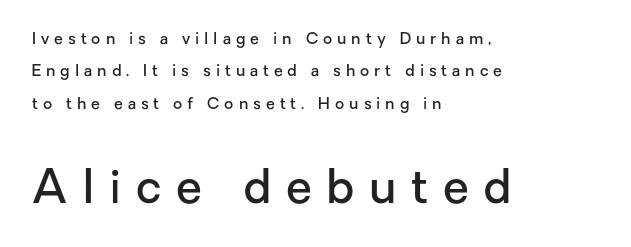
The specimen reads as upright at a glance. The rendering uses a semibold face; strokes are thickened but not to full bold. Horizontal bands of white between lines are thick stripes. Whoever set this made the second block the dominant, larger element. Do the characters align in a grid? No, the font is proportional.
